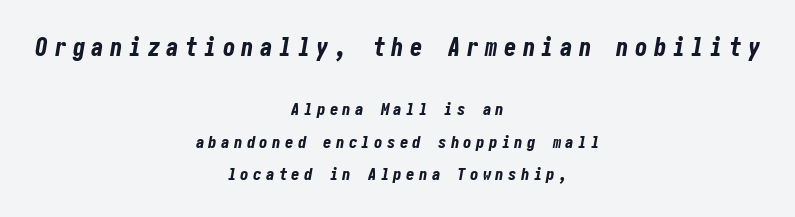
{"italic": "yes", "lean": "right", "slant_degrees": 10, "bold": "yes", "underline": "no", "align": "center", "line_spacing": "loose", "line_spacing_ratio": 1.9, "letter_spacing": "wide", "letter_spacing_em": 0.25, "larger_block": "first", "size_ratio": 1.47, "glyph_px": 25}
